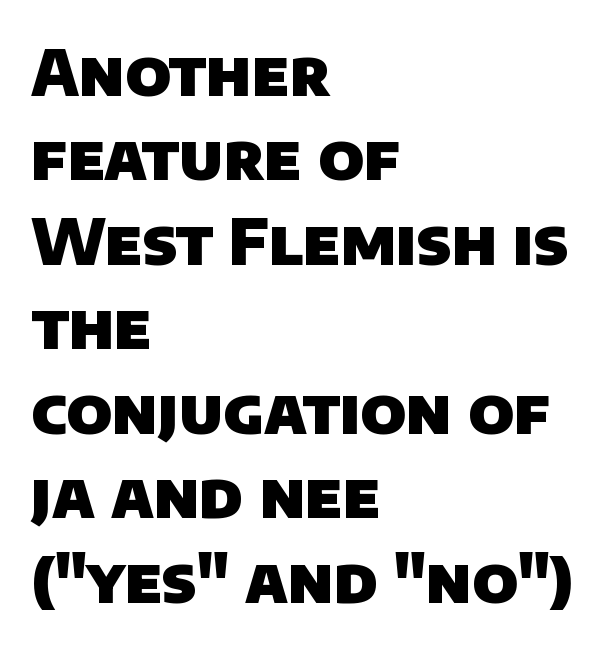
The image shows 63 px heavy sans-serif type; set left-aligned, normal line spacing (1.34x), normal letter spacing, not underlined; low stroke contrast and a large x-height.
